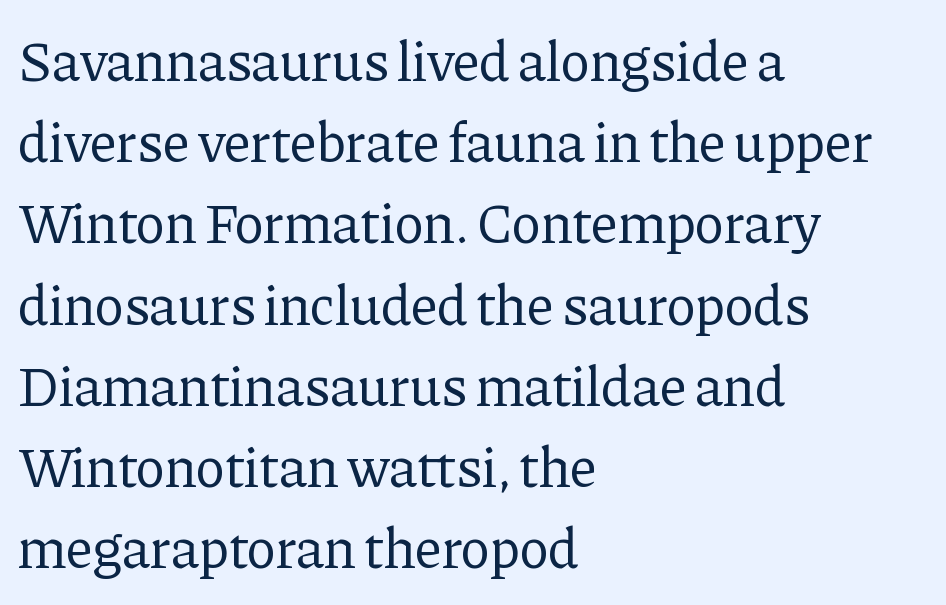
{"serif": "yes", "italic": "no", "bold": "no", "weight": "regular", "width": "normal", "stroke_contrast": "low", "x_height": "medium", "monospaced": "no", "underline": "no", "align": "left", "line_spacing": "normal", "line_spacing_ratio": 1.45, "letter_spacing": "normal", "letter_spacing_em": 0.0, "glyph_px": 56}
